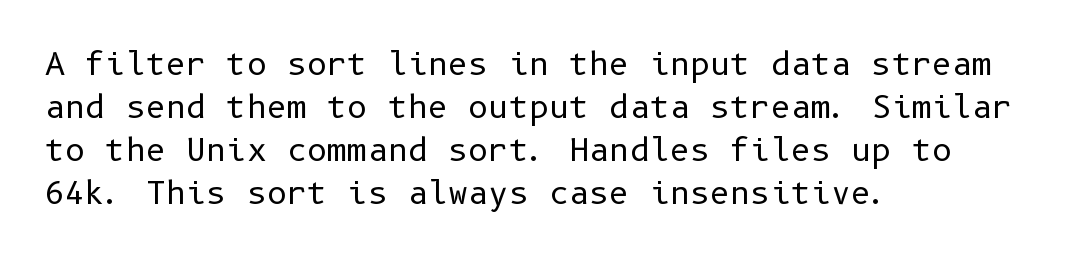
Q: Is the text bold? A: No.
Q: Is the text italic (slanted)? A: No, it is upright.
Q: Is the typeface a serif or a sans-serif typeface? A: Sans-serif.
Q: Is the text underlined? A: No.
Q: How is the paragraph aligned? A: Left-aligned.
Q: Is the spacing between letters normal or unusually wide? A: Normal.
Q: Is the spacing between lines tight, normal or loose? A: Normal.
Q: Width (condensed, normal, or wide)? A: Normal.
Q: Stroke contrast? A: Low.
Q: x-height? A: Medium.
